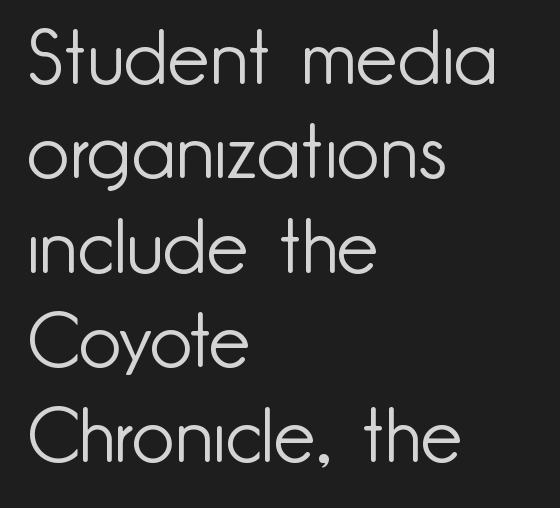
Each line starts at the same left margin while the right side varies. Does the leading feel generous? No, just average. Is there any slant? The stems are plumb. Just letters on the line, the space beneath them empty.
